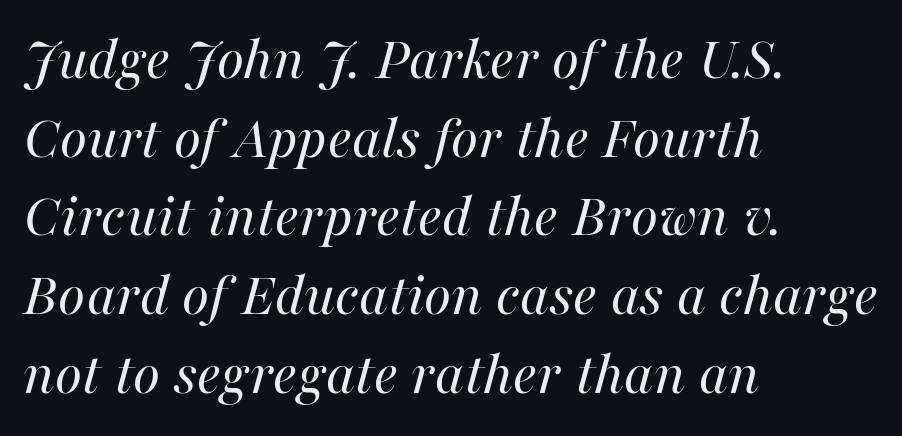
Q: Is the text bold? A: No.
Q: Is the text italic (slanted)? A: Yes, it leans right by about 16 degrees.
Q: Is the text underlined? A: No.
Q: How is the paragraph aligned? A: Left-aligned.
Q: Is the spacing between letters normal or unusually wide? A: Normal.
Q: Is the spacing between lines tight, normal or loose? A: Normal.
Q: Width (condensed, normal, or wide)? A: Normal.
Q: Stroke contrast? A: High.
Q: x-height? A: Medium.
Q: Monospaced? A: No.
